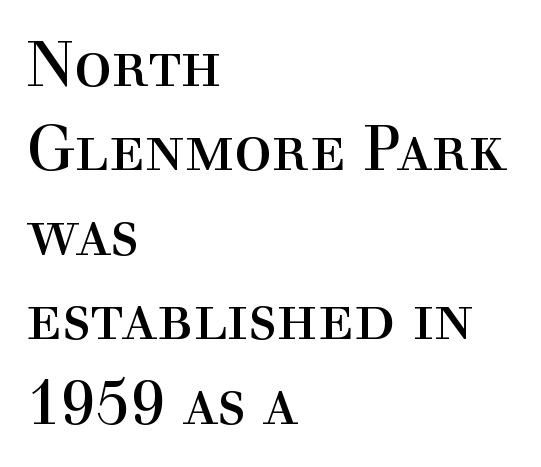
The image shows 63 px regular-weight serif type, upright; set left-aligned, normal line spacing (1.34x), normal letter spacing, not underlined; a medium x-height.
